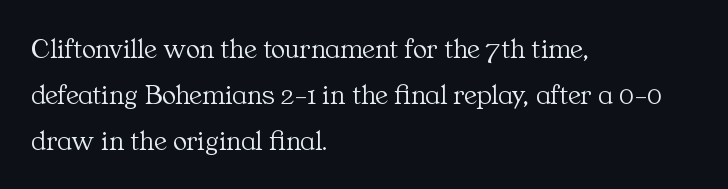
Is the type heavy? It reads as light-to-regular instead. Each new line begins a customary step beneath the previous one. Serif or sans? Serif — the stroke terminals have little feet. Teacher's note: observe the even left margin — that is flush-left alignment.
